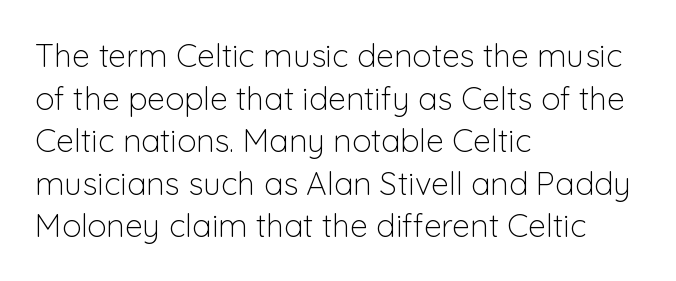
The image shows 32 px light sans-serif type, upright; set left-aligned, normal line spacing (1.33x), normal letter spacing, not underlined; low stroke contrast and a medium x-height.
